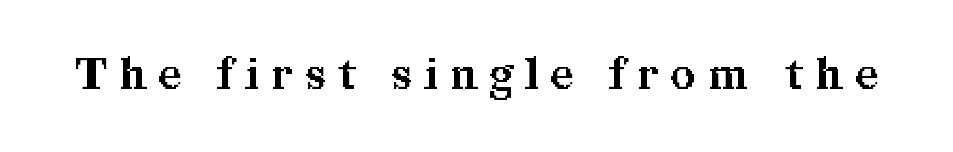
Q: Is the text bold? A: Yes.
Q: Is the text italic (slanted)? A: No, it is upright.
Q: Is the typeface a serif or a sans-serif typeface? A: Serif.
Q: Is the text underlined? A: No.
Q: Is the spacing between letters normal or unusually wide? A: Unusually wide.
Q: Width (condensed, normal, or wide)? A: Normal.
Q: Stroke contrast? A: Medium.
Q: x-height? A: Medium.
Q: Monospaced? A: No.
